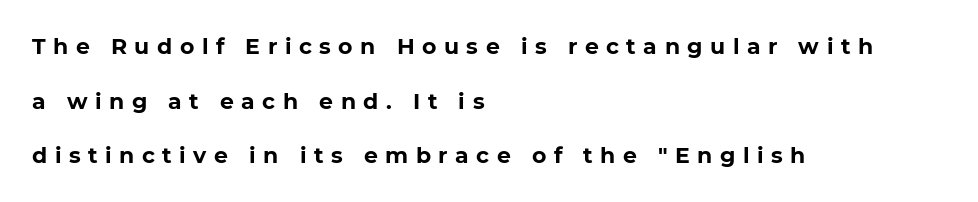
Q: Is the text bold? A: Yes.
Q: Is the text underlined? A: No.
Q: How is the paragraph aligned? A: Left-aligned.
Q: Is the spacing between letters normal or unusually wide? A: Unusually wide.
Q: Is the spacing between lines tight, normal or loose? A: Loose.
